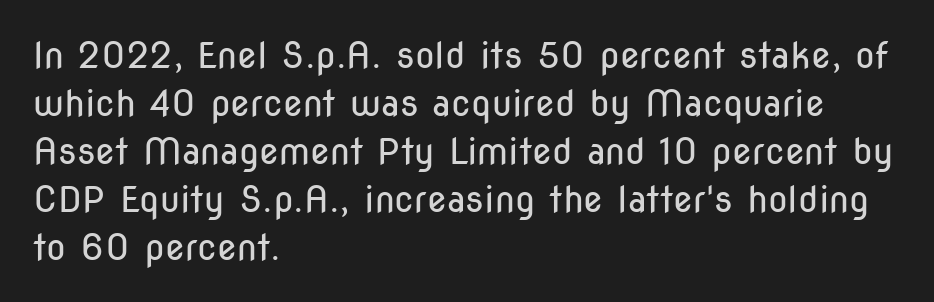
Q: Is the text bold? A: No.
Q: Is the text italic (slanted)? A: No, it is upright.
Q: Is the typeface a serif or a sans-serif typeface? A: Sans-serif.
Q: Is the text underlined? A: No.
Q: How is the paragraph aligned? A: Left-aligned.
Q: Is the spacing between letters normal or unusually wide? A: Normal.
Q: Is the spacing between lines tight, normal or loose? A: Normal.
Q: Width (condensed, normal, or wide)? A: Condensed.
Q: Stroke contrast? A: Low.
Q: x-height? A: Medium.
Q: Monospaced? A: No.
